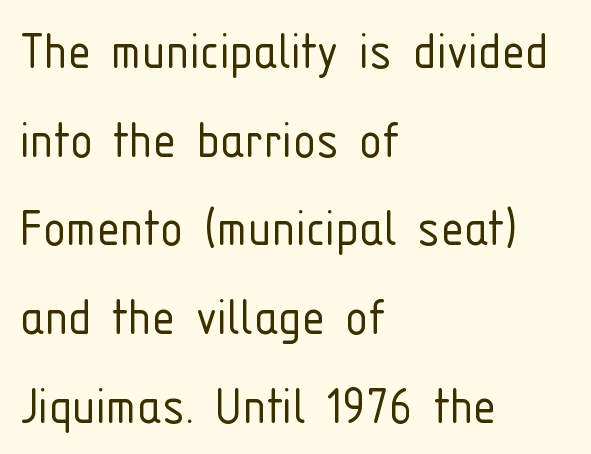
The image shows 58 px light, condensed sans-serif type, upright; set left-aligned, normal line spacing (1.53x), normal letter spacing, not underlined; low stroke contrast and a medium x-height.
